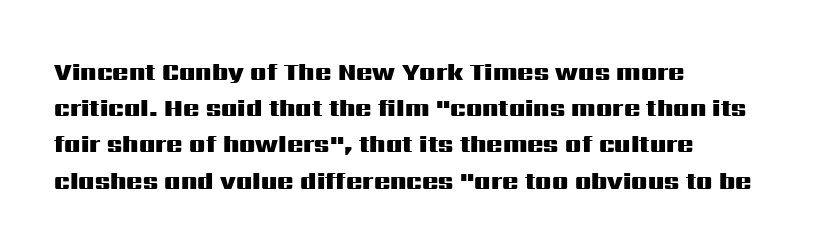
{"italic": "no", "bold": "yes", "underline": "no", "align": "left", "line_spacing": "normal", "line_spacing_ratio": 1.51, "letter_spacing": "normal", "letter_spacing_em": 0.0, "glyph_px": 24}
